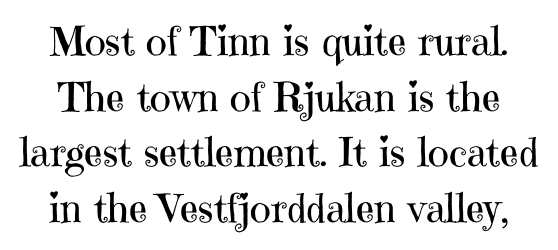
Q: Is the text bold? A: No.
Q: Is the text italic (slanted)? A: No, it is upright.
Q: Is the typeface a serif or a sans-serif typeface? A: Serif.
Q: Is the text underlined? A: No.
Q: Is the spacing between letters normal or unusually wide? A: Normal.
Q: Is the spacing between lines tight, normal or loose? A: Normal.
Q: Width (condensed, normal, or wide)? A: Normal.
Q: Stroke contrast? A: High.
Q: x-height? A: Medium.
Q: Monospaced? A: No.
